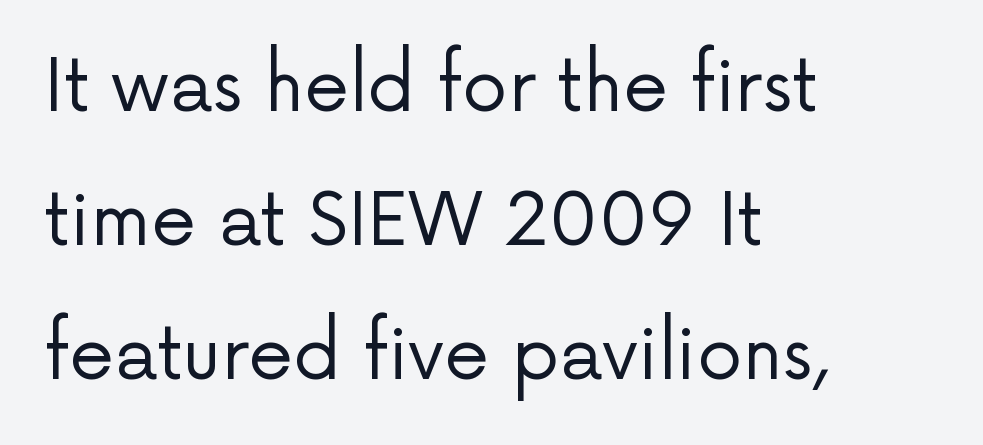
Short note: letters normally spaced. Character widths vary here, with narrow letters taking less room than wide ones. This is the regular roman posture of the typeface. The zone under the glyphs is completely vacant. Where is the straight margin? On the left.
